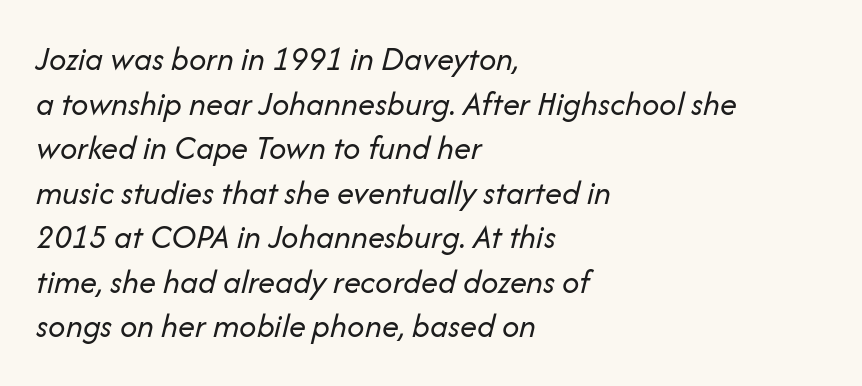
Q: Is the text bold? A: No.
Q: Is the text italic (slanted)? A: Yes, it leans right by about 14 degrees.
Q: Is the text underlined? A: No.
Q: How is the paragraph aligned? A: Left-aligned.
Q: Is the spacing between letters normal or unusually wide? A: Normal.
Q: Is the spacing between lines tight, normal or loose? A: Normal.
Q: Width (condensed, normal, or wide)? A: Normal.
Q: Stroke contrast? A: Low.
Q: x-height? A: Medium.
Q: Monospaced? A: No.
